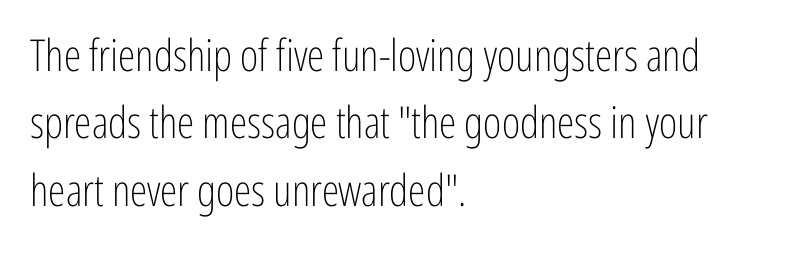
Q: Is the text bold? A: No.
Q: Is the text italic (slanted)? A: No, it is upright.
Q: Is the typeface a serif or a sans-serif typeface? A: Sans-serif.
Q: Is the text underlined? A: No.
Q: How is the paragraph aligned? A: Left-aligned.
Q: Is the spacing between letters normal or unusually wide? A: Normal.
Q: Is the spacing between lines tight, normal or loose? A: Normal.
Q: Width (condensed, normal, or wide)? A: Condensed.
Q: Stroke contrast? A: Low.
Q: x-height? A: Medium.
Q: Monospaced? A: No.
